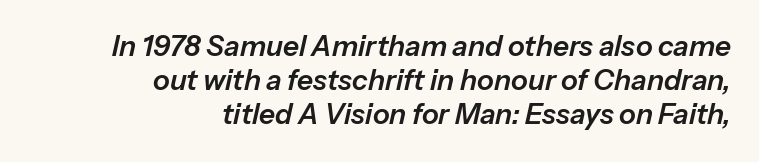
The rendering keeps characters at their native spacing. A student would call this right alignment; a typographer would say flush right, rag left. The baseline area is clear. The passage shown is typed in a proportional face where columns would drift.
